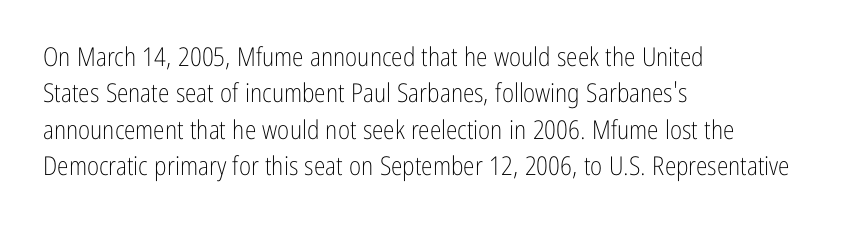
{"italic": "no", "bold": "no", "underline": "no", "align": "left", "line_spacing": "normal", "line_spacing_ratio": 1.4, "letter_spacing": "normal", "letter_spacing_em": 0.0, "glyph_px": 26}
